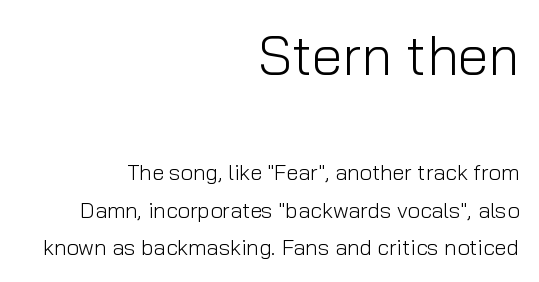
Q: Is the text bold? A: No.
Q: Is the text italic (slanted)? A: No, it is upright.
Q: Is the typeface a serif or a sans-serif typeface? A: Sans-serif.
Q: Is the text underlined? A: No.
Q: How is the paragraph aligned? A: Right-aligned.
Q: Is the spacing between letters normal or unusually wide? A: Normal.
Q: Which block of text is set in a larger size, the first (top) or the second (bottom)? A: The first (top) one.
Q: Width (condensed, normal, or wide)? A: Normal.
Q: Stroke contrast? A: Low.
Q: x-height? A: Medium.
Q: Monospaced? A: No.
